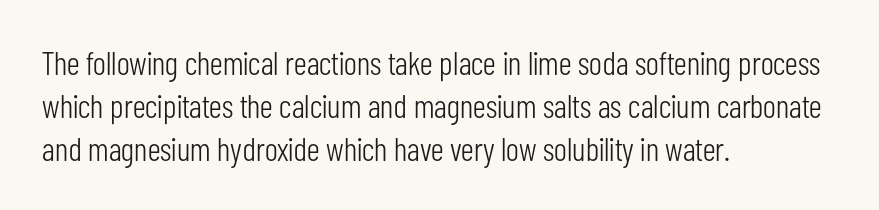
The image shows 33 px light, condensed sans-serif type, upright; set left-aligned, normal line spacing (1.3x), normal letter spacing, not underlined; low stroke contrast and a medium x-height.
